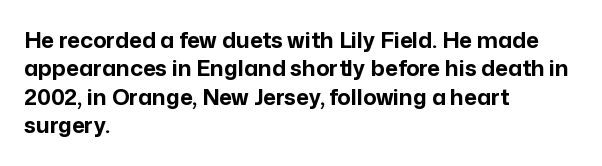
The image shows 22 px bold type, upright; set left-aligned, normal line spacing (1.29x), normal letter spacing, not underlined.
